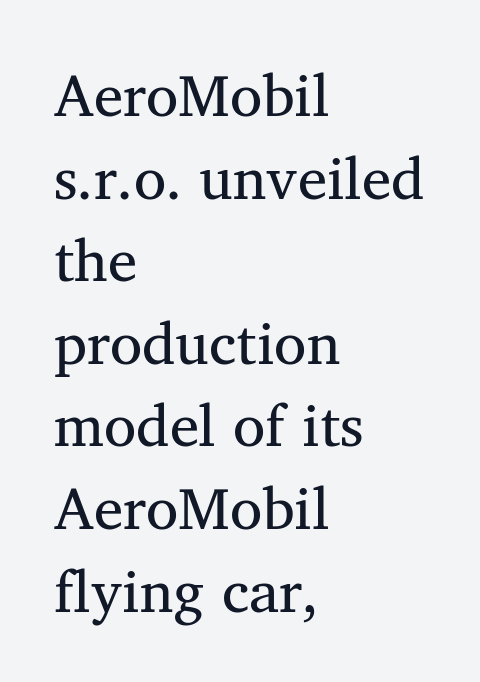
The image shows 59 px regular-weight serif type, upright; set left-aligned, normal line spacing (1.4x), normal letter spacing, not underlined; medium stroke contrast and a medium x-height.
